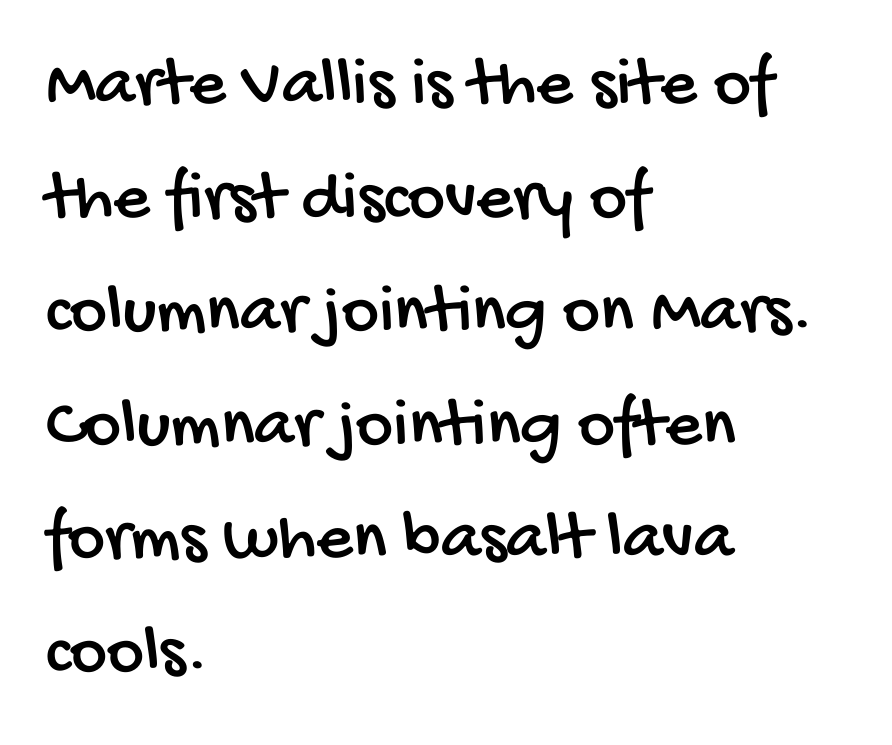
Q: Is the typeface a serif or a sans-serif typeface? A: Sans-serif.
Q: Is the text underlined? A: No.
Q: How is the paragraph aligned? A: Left-aligned.
Q: Is the spacing between letters normal or unusually wide? A: Normal.
Q: Is the spacing between lines tight, normal or loose? A: Normal.
Q: Width (condensed, normal, or wide)? A: Condensed.
Q: Stroke contrast? A: Low.
Q: x-height? A: Large.
Q: Monospaced? A: No.
